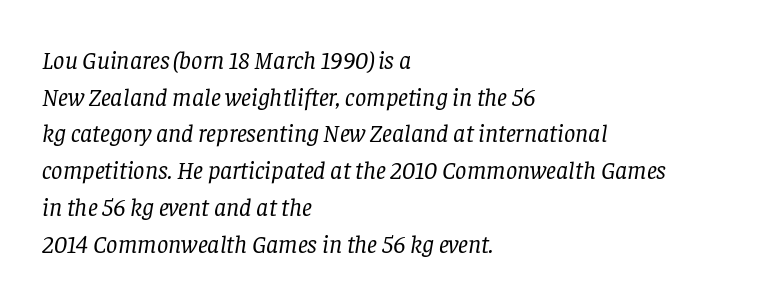
The image shows 25 px text type, italic (leaning right); set left-aligned, normal line spacing (1.47x), normal letter spacing, not underlined.
